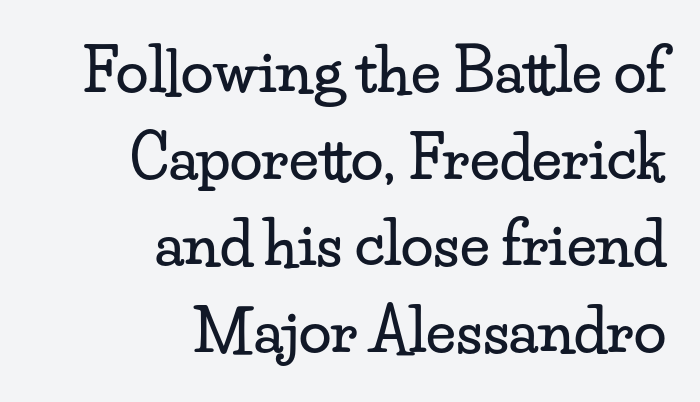
The specimen reads as upright at a glance. Think of a printed novel: that variable character pitch is what you see here. Classification — serif. Horizontal alignment here is rightward, an uncommon choice for prose. The horizontal fit of the characters is conventional and even.
